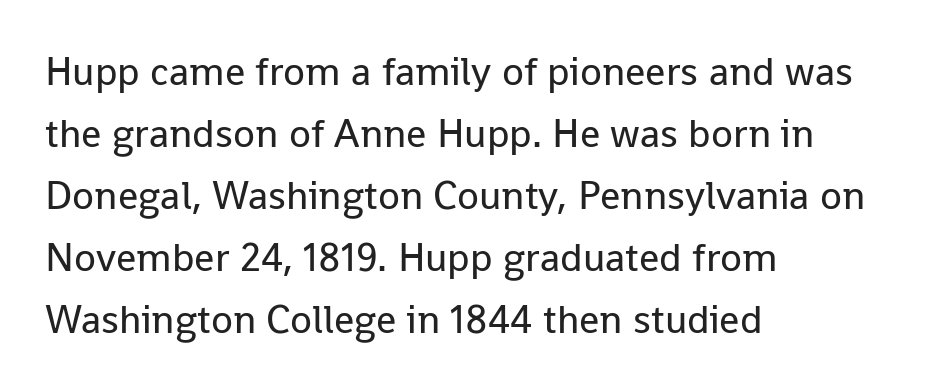
Q: Is the text bold? A: No.
Q: Is the text italic (slanted)? A: No, it is upright.
Q: Is the typeface a serif or a sans-serif typeface? A: Sans-serif.
Q: Is the text underlined? A: No.
Q: How is the paragraph aligned? A: Left-aligned.
Q: Is the spacing between letters normal or unusually wide? A: Normal.
Q: Is the spacing between lines tight, normal or loose? A: Normal.
Q: Width (condensed, normal, or wide)? A: Normal.
Q: Stroke contrast? A: Low.
Q: x-height? A: Medium.
Q: Monospaced? A: No.
